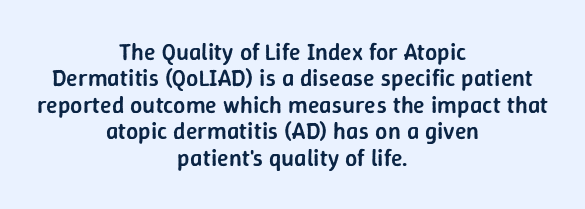
{"italic": "no", "bold": "semi", "underline": "no", "align": "center", "line_spacing": "tight", "line_spacing_ratio": 1.1, "letter_spacing": "normal", "letter_spacing_em": 0.0, "glyph_px": 24}
